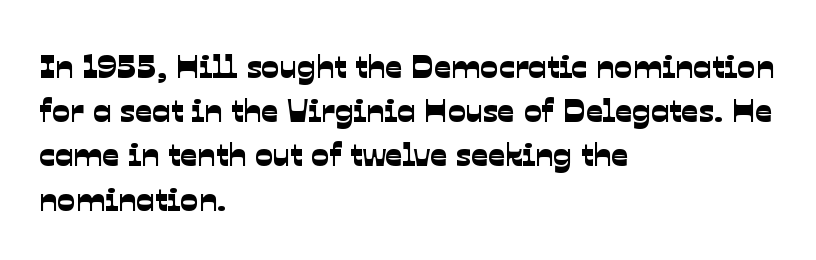
The image shows 34 px sans-serif type; set left-aligned, normal line spacing (1.3x), normal letter spacing, not underlined; low stroke contrast and a medium x-height.
